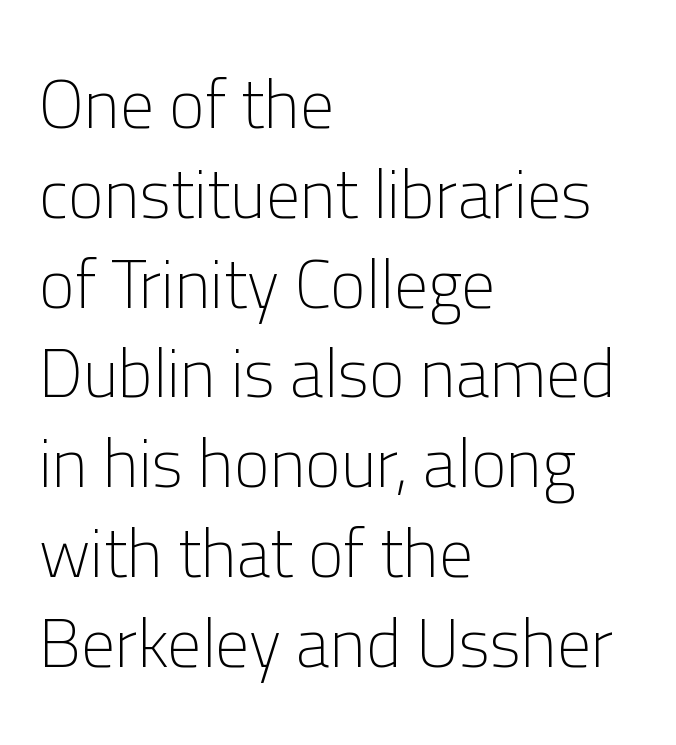
How are the letters spaced? Ordinarily, with no added tracking. The line-height multiplier appears to be the usual default. When letters stand straight like this, we call the style roman or upright. On a weight scale, this lands at 450 or below.
